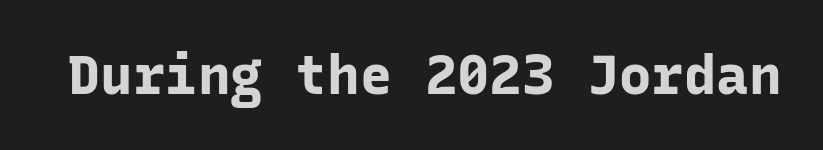
{"serif": "no", "italic": "no", "bold": "yes", "weight": "bold", "width": "normal", "stroke_contrast": "low", "x_height": "medium", "monospaced": "yes", "underline": "no", "letter_spacing": "normal", "letter_spacing_em": 0.0, "glyph_px": 54}
